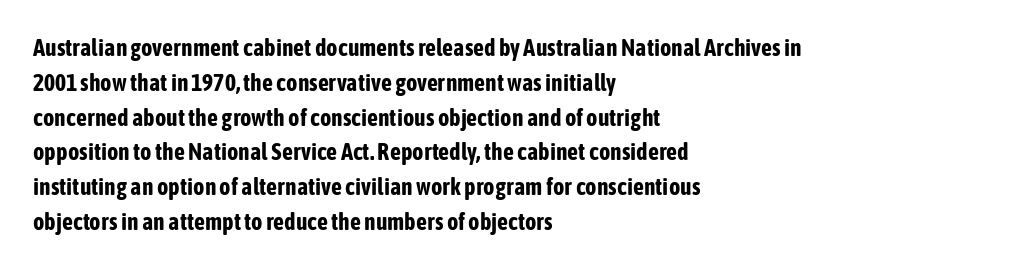
Q: Is the text bold? A: Yes.
Q: Is the text italic (slanted)? A: No, it is upright.
Q: Is the text underlined? A: No.
Q: How is the paragraph aligned? A: Left-aligned.
Q: Is the spacing between letters normal or unusually wide? A: Normal.
Q: Is the spacing between lines tight, normal or loose? A: Normal.
